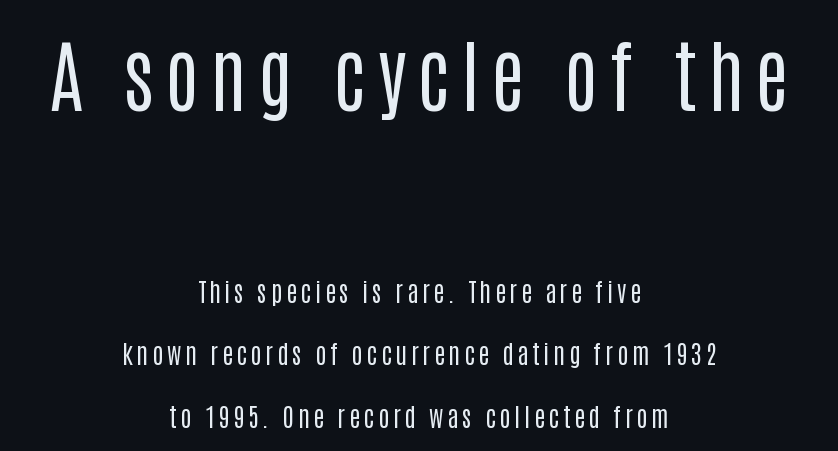
{"serif": "no", "italic": "no", "bold": "no", "weight": "regular", "width": "condensed", "stroke_contrast": "low", "x_height": "large", "monospaced": "no", "underline": "no", "align": "center", "line_spacing": "loose", "line_spacing_ratio": 2.4, "larger_block": "first", "size_ratio": 3.04, "glyph_px": 79}
